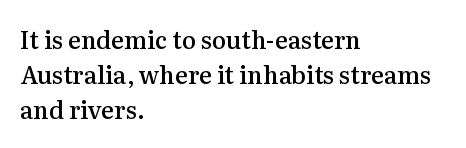
Q: Is the text bold? A: Semi-bold.
Q: Is the text italic (slanted)? A: No, it is upright.
Q: Is the text underlined? A: No.
Q: How is the paragraph aligned? A: Left-aligned.
Q: Is the spacing between letters normal or unusually wide? A: Normal.
Q: Is the spacing between lines tight, normal or loose? A: Normal.
